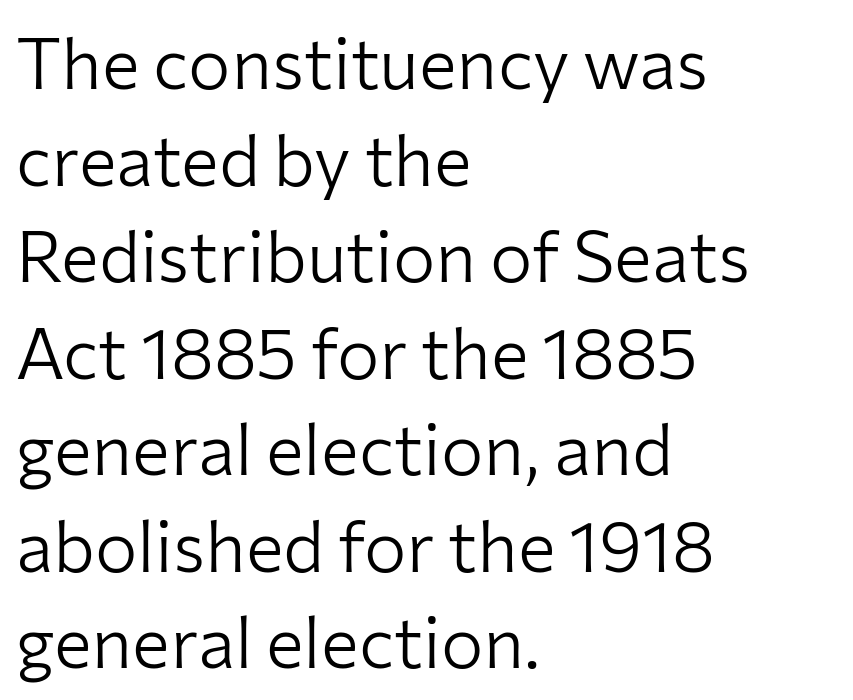
Each row of text sits above clean, open space. The face used here is rendered with its standard letterfit. Line spacing here is normal. Unlike italic type, these characters show no tilt at all. Font category for this specimen: sans-serif.
